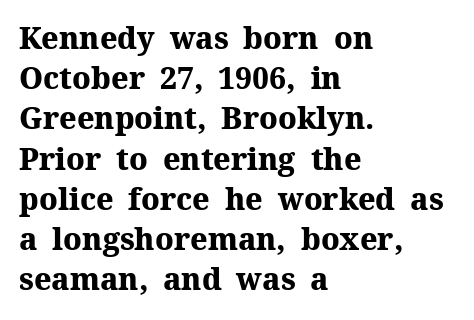
{"serif": "yes", "italic": "no", "bold": "yes", "weight": "heavy", "width": "normal", "stroke_contrast": "medium", "x_height": "medium", "monospaced": "no", "underline": "no", "align": "left", "line_spacing": "normal", "line_spacing_ratio": 1.34, "letter_spacing": "normal", "letter_spacing_em": 0.0, "glyph_px": 30}
